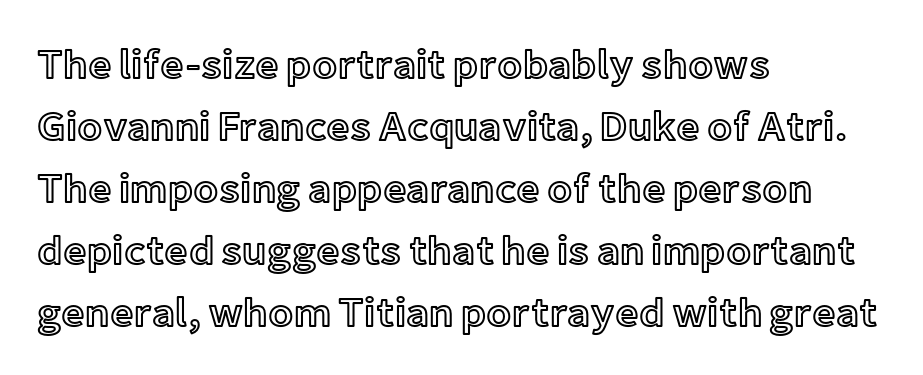
Q: Is the text italic (slanted)? A: No, it is upright.
Q: Is the text underlined? A: No.
Q: How is the paragraph aligned? A: Left-aligned.
Q: Is the spacing between letters normal or unusually wide? A: Normal.
Q: Is the spacing between lines tight, normal or loose? A: Normal.
Q: Width (condensed, normal, or wide)? A: Normal.
Q: x-height? A: Medium.
Q: Monospaced? A: No.
